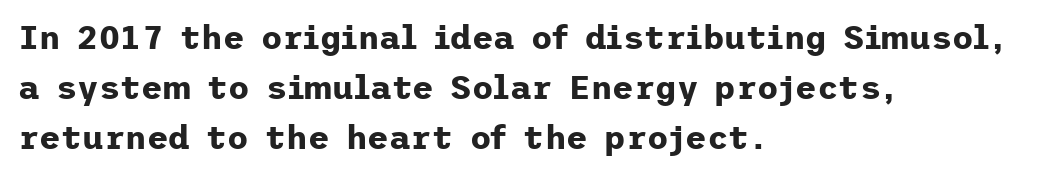
Q: Is the text bold? A: Yes.
Q: Is the text italic (slanted)? A: No, it is upright.
Q: Is the typeface a serif or a sans-serif typeface? A: Sans-serif.
Q: Is the text underlined? A: No.
Q: How is the paragraph aligned? A: Left-aligned.
Q: Is the spacing between letters normal or unusually wide? A: Normal.
Q: Is the spacing between lines tight, normal or loose? A: Normal.
Q: Width (condensed, normal, or wide)? A: Normal.
Q: Stroke contrast? A: Low.
Q: x-height? A: Medium.
